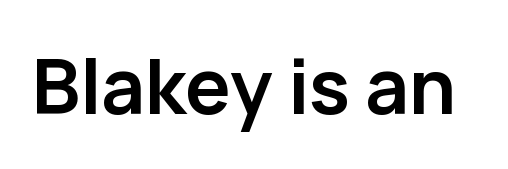
{"serif": "no", "italic": "no", "bold": "yes", "weight": "semibold", "width": "normal", "stroke_contrast": "low", "x_height": "medium", "monospaced": "no", "underline": "no", "letter_spacing": "normal", "letter_spacing_em": 0.0, "glyph_px": 76}
